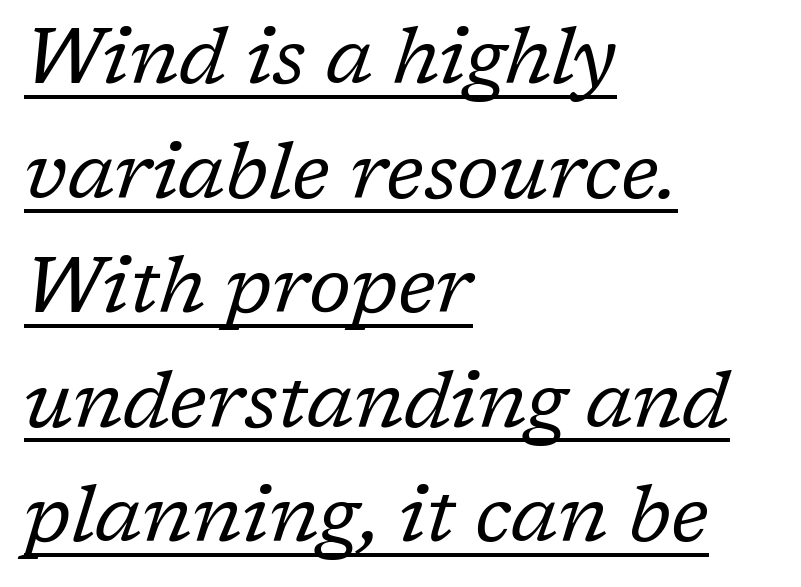
Q: Is the text bold? A: No.
Q: Is the text italic (slanted)? A: Yes, it leans right by about 17 degrees.
Q: Is the typeface a serif or a sans-serif typeface? A: Serif.
Q: Is the text underlined? A: Yes.
Q: How is the paragraph aligned? A: Left-aligned.
Q: Is the spacing between letters normal or unusually wide? A: Normal.
Q: Is the spacing between lines tight, normal or loose? A: Normal.
Q: Width (condensed, normal, or wide)? A: Normal.
Q: Stroke contrast? A: Low.
Q: x-height? A: Medium.
Q: Monospaced? A: No.
